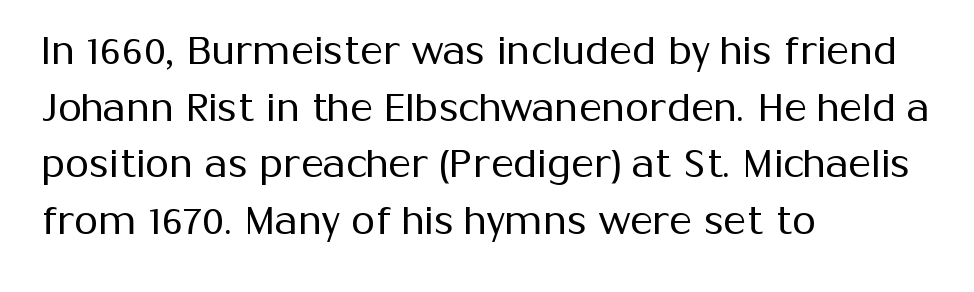
The image shows 39 px regular-weight sans-serif type, upright; set left-aligned, normal line spacing (1.45x), normal letter spacing, not underlined; medium stroke contrast and a medium x-height.
